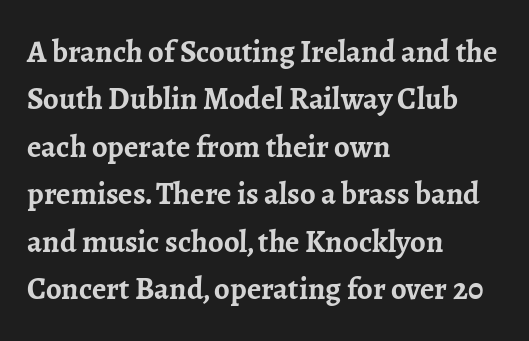
Q: Is the text bold? A: Yes.
Q: Is the text italic (slanted)? A: No, it is upright.
Q: Is the typeface a serif or a sans-serif typeface? A: Serif.
Q: Is the text underlined? A: No.
Q: How is the paragraph aligned? A: Left-aligned.
Q: Is the spacing between letters normal or unusually wide? A: Normal.
Q: Is the spacing between lines tight, normal or loose? A: Normal.
Q: Width (condensed, normal, or wide)? A: Normal.
Q: Stroke contrast? A: Low.
Q: x-height? A: Medium.
Q: Monospaced? A: No.
